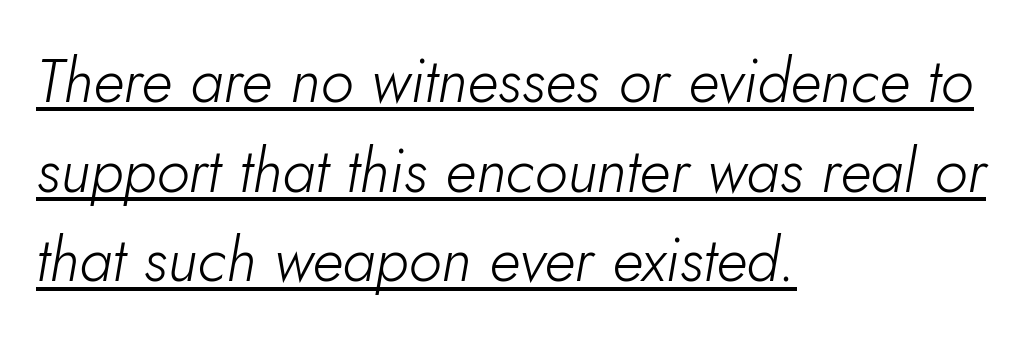
Q: Is the text bold? A: No.
Q: Is the text italic (slanted)? A: Yes, it leans right by about 5 degrees.
Q: Is the text underlined? A: Yes.
Q: How is the paragraph aligned? A: Left-aligned.
Q: Is the spacing between letters normal or unusually wide? A: Normal.
Q: Is the spacing between lines tight, normal or loose? A: Normal.
Q: Width (condensed, normal, or wide)? A: Normal.
Q: Stroke contrast? A: Low.
Q: x-height? A: Small.
Q: Monospaced? A: No.
